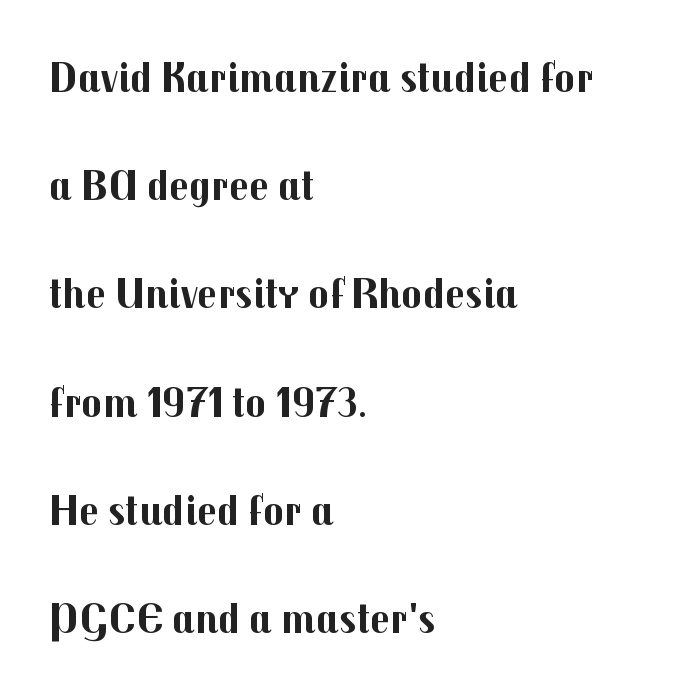
The space between consecutive lines is lavish. Underline: absent. Default kerning and tracking; the words read as compact shapes. Note the varied advance widths — an 'i' is clearly narrower than an 'm'. A roman cut, with each character standing at attention. Are there feet on the stems? There aren't — it's a sans.
